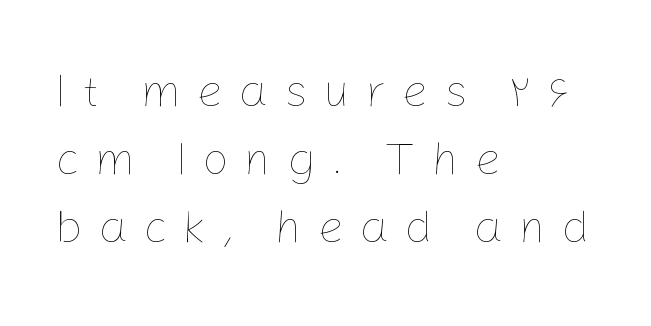
The tracking reads as deliberately expanded to a designer's eye. Words float on clear page, feet unadorned. Left-aligned paragraph, ragged on the right. A typesetter would call this proportional, since set widths differ per character. Stems here are at most as thick as an everyday book face.
